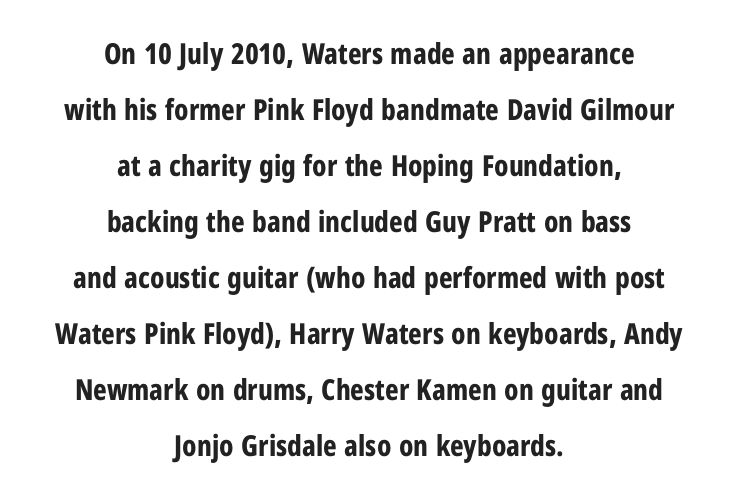
The image shows 29 px bold, condensed sans-serif type, upright; set centered, loose line spacing (1.93x), normal letter spacing, not underlined; low stroke contrast and a medium x-height.
